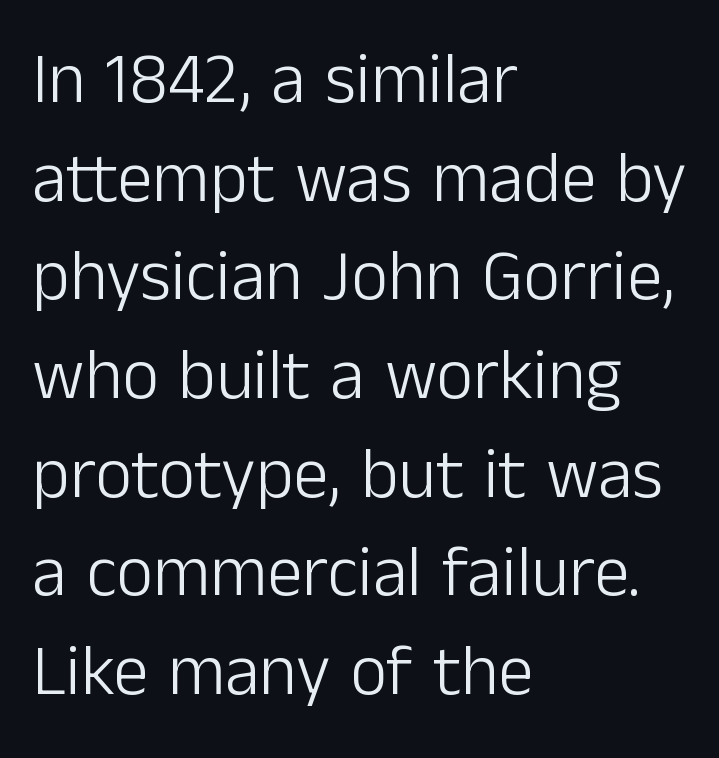
The image shows 71 px light sans-serif type, upright; set left-aligned, normal line spacing (1.39x), normal letter spacing, not underlined; low stroke contrast and a medium x-height.
